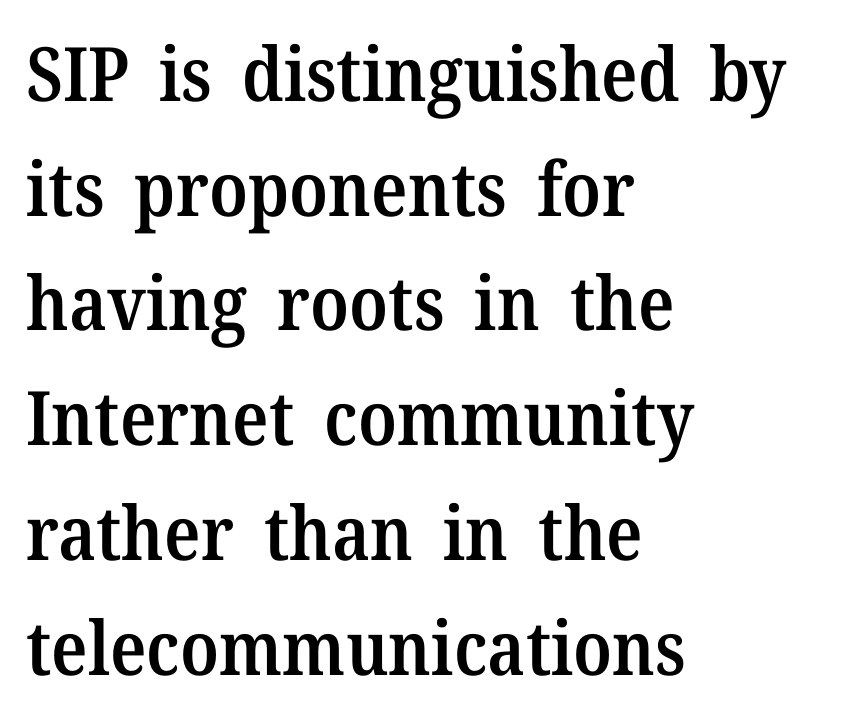
{"serif": "yes", "italic": "no", "bold": "semi", "weight": "semibold", "width": "normal", "stroke_contrast": "medium", "x_height": "medium", "monospaced": "no", "underline": "no", "align": "left", "line_spacing": "normal", "line_spacing_ratio": 1.53, "letter_spacing": "normal", "letter_spacing_em": 0.0, "glyph_px": 75}
